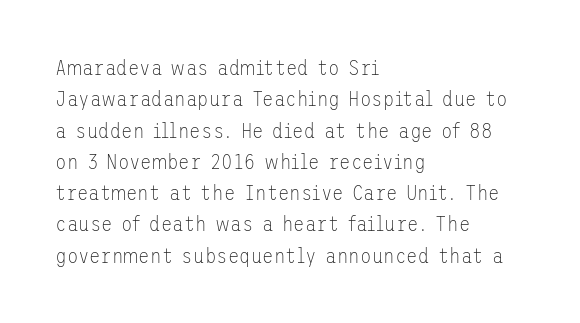
Ordinary non-slanted type is in use. Honestly, the row spacing looks completely unremarkable. These lines keep a tight, regular rhythm from letter to letter. These lines stack with their left ends in a neat column.
